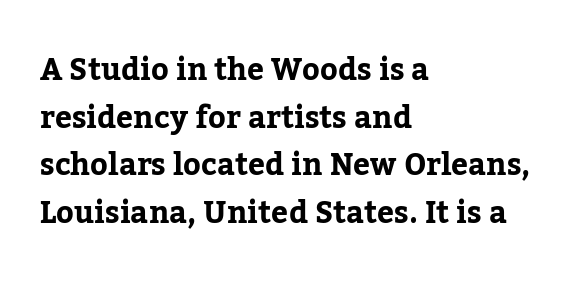
The image shows 30 px serif type, upright; set left-aligned, normal line spacing (1.59x), normal letter spacing, not underlined; low stroke contrast and a medium x-height.
